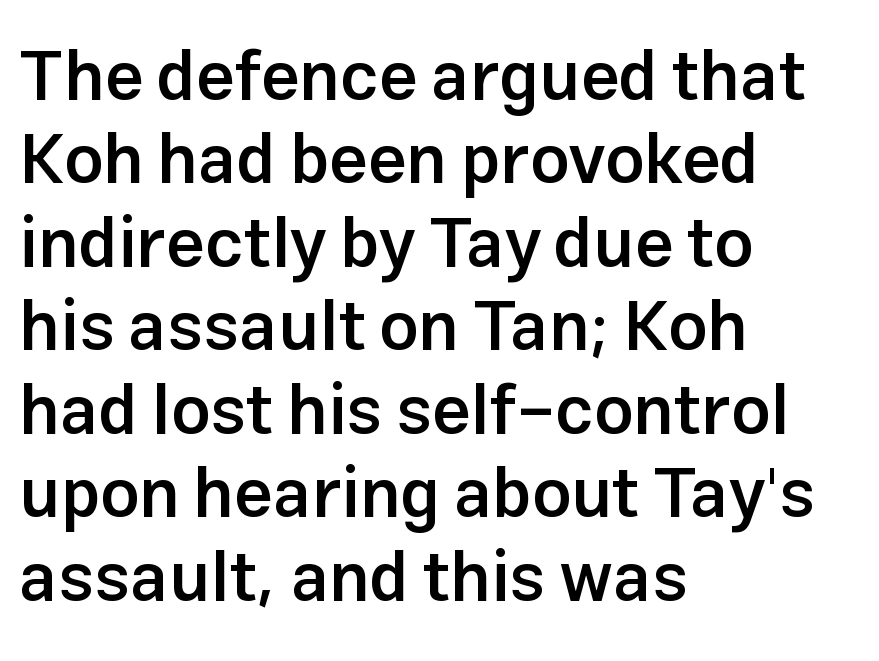
{"serif": "no", "italic": "no", "bold": "semi", "weight": "semibold", "width": "normal", "stroke_contrast": "low", "x_height": "medium", "monospaced": "no", "underline": "no", "align": "left", "line_spacing_ratio": 1.21, "letter_spacing": "normal", "letter_spacing_em": 0.0, "glyph_px": 69}
